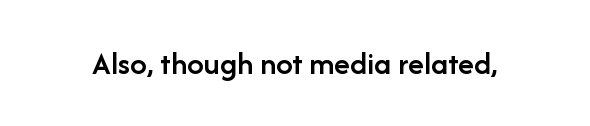
Q: Is the text bold? A: Semi-bold.
Q: Is the text italic (slanted)? A: No, it is upright.
Q: Is the typeface a serif or a sans-serif typeface? A: Sans-serif.
Q: Is the text underlined? A: No.
Q: Is the spacing between letters normal or unusually wide? A: Normal.
Q: Width (condensed, normal, or wide)? A: Normal.
Q: Stroke contrast? A: Low.
Q: x-height? A: Medium.
Q: Monospaced? A: No.
